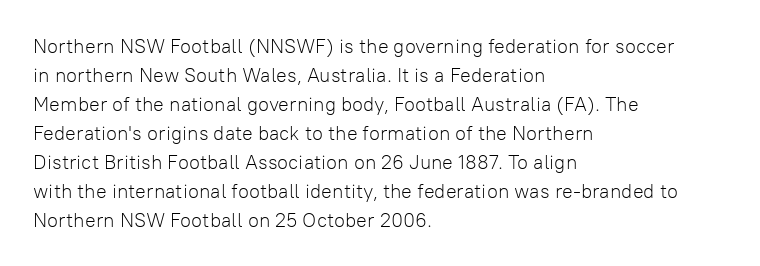
{"italic": "no", "bold": "no", "underline": "no", "align": "left", "line_spacing": "normal", "line_spacing_ratio": 1.45, "letter_spacing": "normal", "letter_spacing_em": 0.0, "glyph_px": 20}
